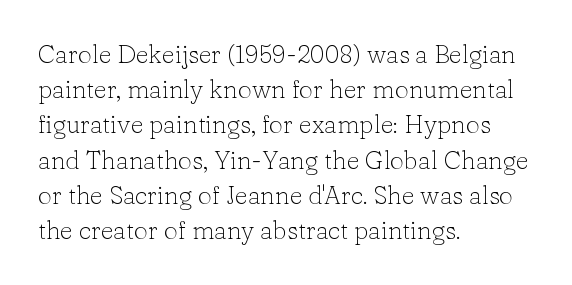
The image shows 25 px text type, upright; set left-aligned, normal line spacing (1.41x), normal letter spacing, not underlined.
